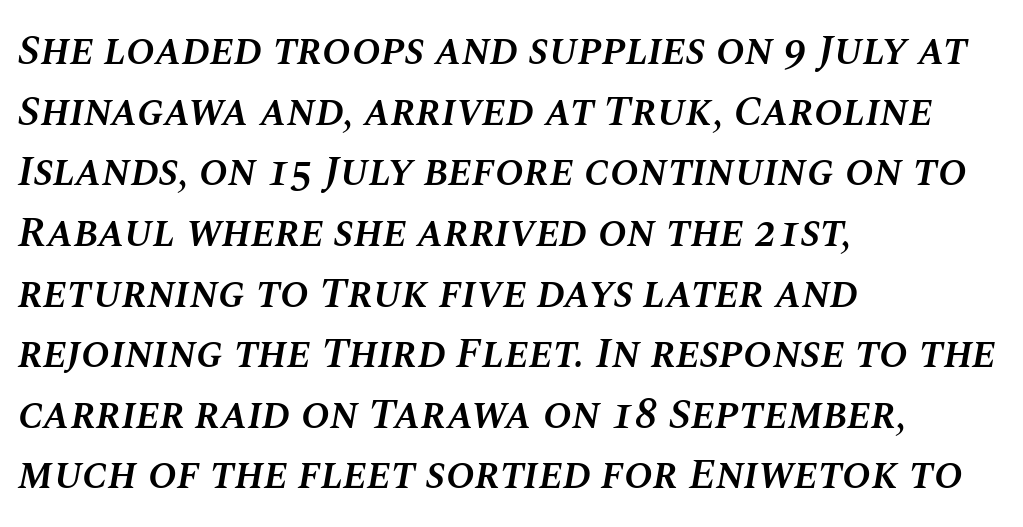
Proportional: the letters do not fall into vertical columns. The typesetting leans somewhat heavy: a semibold. Anything drawn beneath the words? Only blank space. These lines were composed using italics. The vertical gap from one line to the next is medium. Observe the ordinary spacing: letters are neighbours, not strangers.
